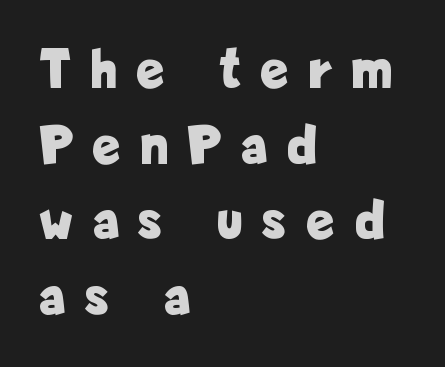
Descender tails drop into unmarked territory. What stands out about the letter spacing? Its width — letters are far apart. This is the regular roman posture of the typeface. Stroke thickness is high; the sample reads as a true bold. This block has exactly the height ordinary leading produces.
